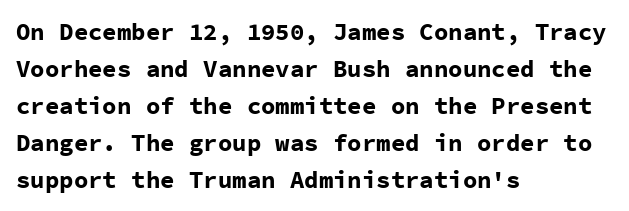
The image shows 24 px bold type, upright; set left-aligned, normal line spacing (1.54x), normal letter spacing, not underlined.
